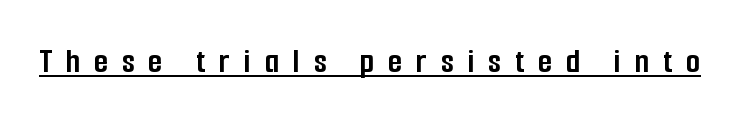
The image shows 36 px semibold, condensed sans-serif type, upright; set unusually wide letter spacing (+0.39 em), underlined; low stroke contrast and a medium x-height.
